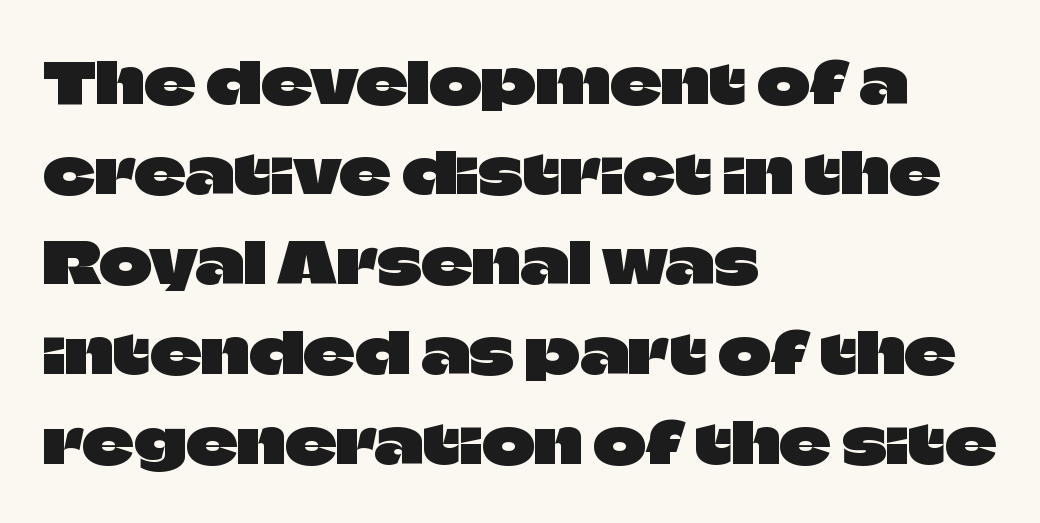
The image shows 57 px sans-serif type, upright; set left-aligned, normal line spacing (1.58x), normal letter spacing, not underlined; low stroke contrast and a large x-height.
